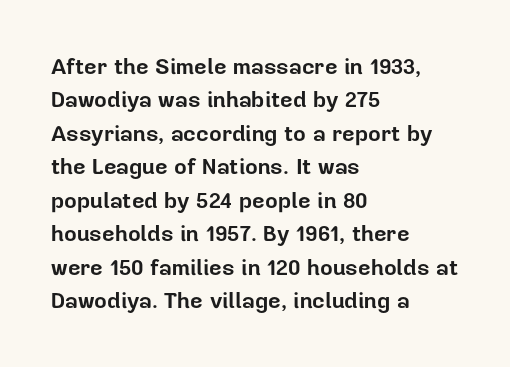
{"italic": "no", "bold": "yes", "underline": "no", "align": "left", "line_spacing": "normal", "line_spacing_ratio": 1.52, "letter_spacing": "normal", "letter_spacing_em": 0.0, "glyph_px": 22}
